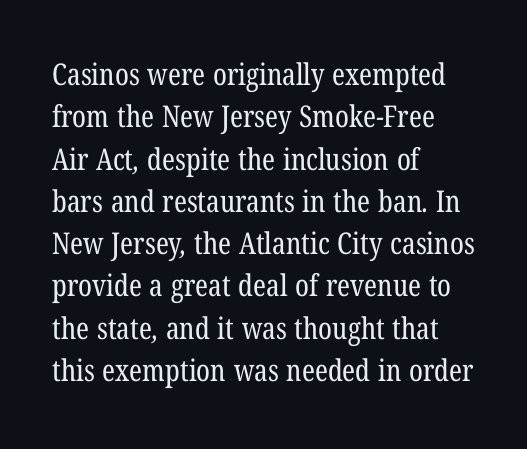
The image shows 30 px regular-weight, condensed serif type; set left-aligned, normal line spacing (1.41x), normal letter spacing, not underlined; low stroke contrast and a medium x-height.
